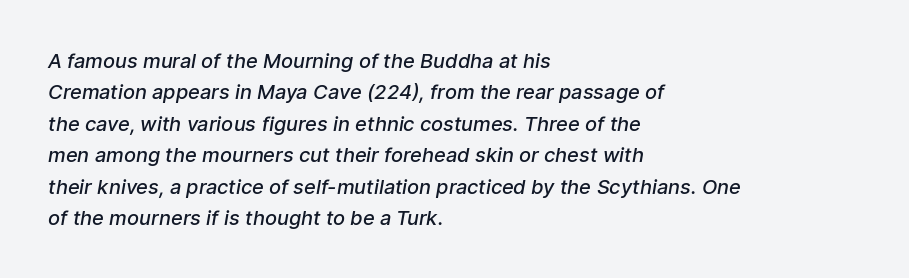
Q: Is the text bold? A: Semi-bold.
Q: Is the text underlined? A: No.
Q: How is the paragraph aligned? A: Left-aligned.
Q: Is the spacing between letters normal or unusually wide? A: Normal.
Q: Is the spacing between lines tight, normal or loose? A: Normal.
